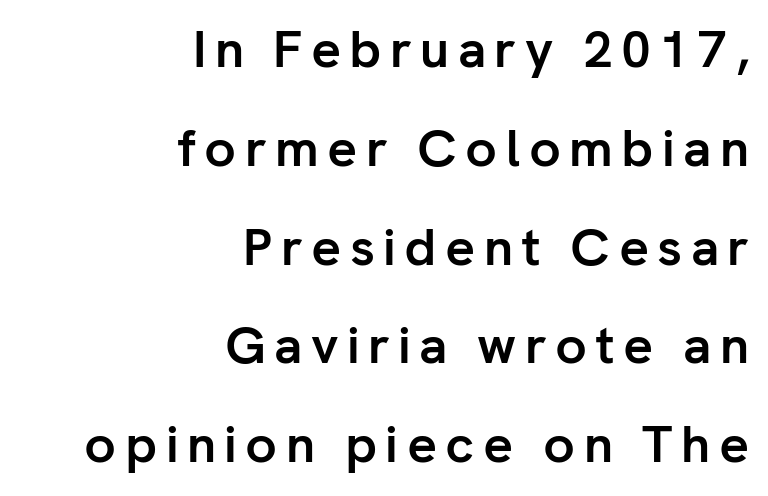
{"serif": "no", "italic": "no", "bold": "yes", "weight": "semibold", "width": "normal", "stroke_contrast": "low", "x_height": "medium", "monospaced": "no", "underline": "no", "align": "right", "line_spacing": "loose", "line_spacing_ratio": 1.9, "glyph_px": 52}
